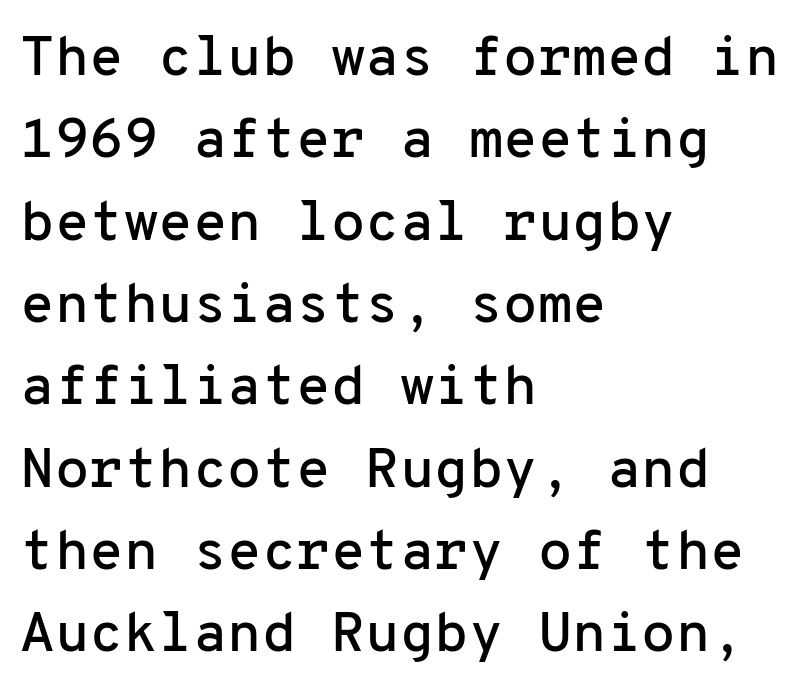
These lines are rendered in a fixed-pitch font. Caption: multi-line text, flush left, ragged right. A normal amount of white space separates one row of letters from the next. The space directly below the letters is spotless. Tracking value appears to be zero — textbook default spacing.
